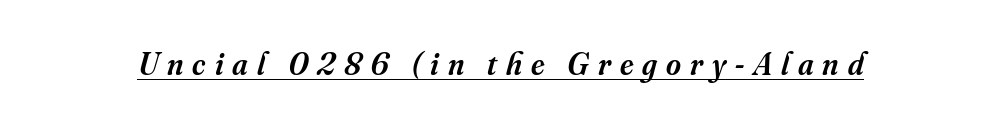
Q: Is the text bold? A: Semi-bold.
Q: Is the text italic (slanted)? A: Yes, it leans right by about 16 degrees.
Q: Is the typeface a serif or a sans-serif typeface? A: Serif.
Q: Is the text underlined? A: Yes.
Q: Is the spacing between letters normal or unusually wide? A: Unusually wide.
Q: Width (condensed, normal, or wide)? A: Normal.
Q: Stroke contrast? A: Medium.
Q: x-height? A: Small.
Q: Monospaced? A: No.
